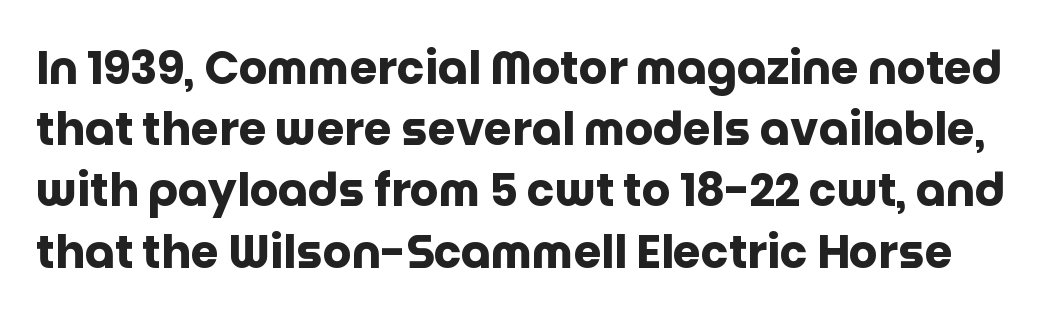
Q: Is the text bold? A: Yes.
Q: Is the text italic (slanted)? A: No, it is upright.
Q: Is the typeface a serif or a sans-serif typeface? A: Sans-serif.
Q: Is the text underlined? A: No.
Q: Is the spacing between letters normal or unusually wide? A: Normal.
Q: Is the spacing between lines tight, normal or loose? A: Normal.
Q: Width (condensed, normal, or wide)? A: Normal.
Q: Stroke contrast? A: Low.
Q: x-height? A: Large.
Q: Monospaced? A: No.
